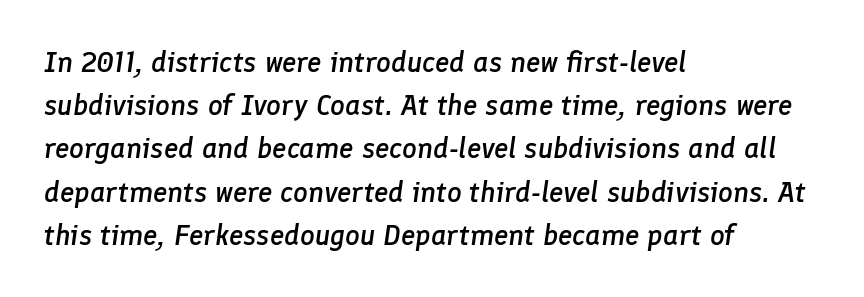
Here the designer chose a conventional face with non-uniform glyph widths. I'd describe the lettering as semibold — firm but not a full bold. One-word summary of the alignment: left. Slanted lettering throughout. Inter-character spacing is left at the font's built-in metrics. Clear beneath every line of the passage.
